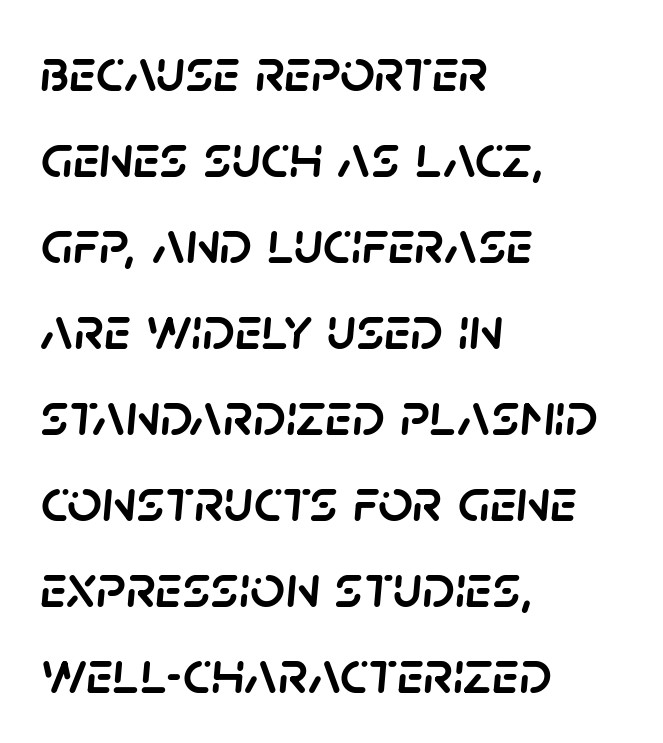
The image shows 61 px text type, italic (leaning right); set left-aligned, normal line spacing (1.41x), normal letter spacing, not underlined; low stroke contrast and a large x-height.
